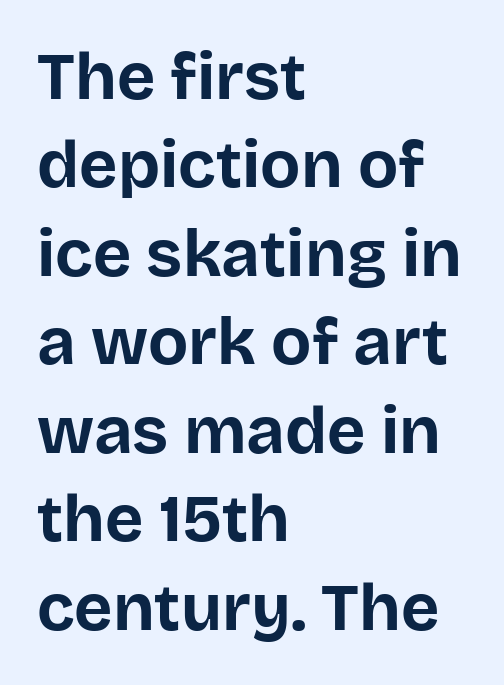
The image shows 66 px bold sans-serif type, upright; set left-aligned, normal line spacing (1.34x), normal letter spacing, not underlined; low stroke contrast and a large x-height.
